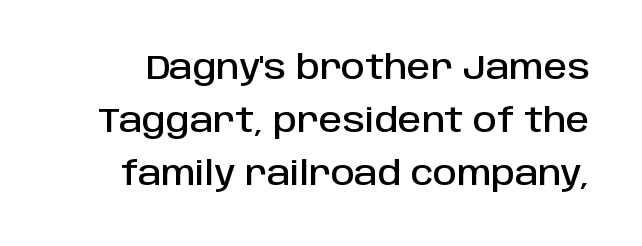
Q: Is the text italic (slanted)? A: No, it is upright.
Q: Is the typeface a serif or a sans-serif typeface? A: Sans-serif.
Q: Is the text underlined? A: No.
Q: Is the spacing between letters normal or unusually wide? A: Normal.
Q: Is the spacing between lines tight, normal or loose? A: Normal.
Q: Width (condensed, normal, or wide)? A: Normal.
Q: Stroke contrast? A: Low.
Q: x-height? A: Large.
Q: Monospaced? A: No.
